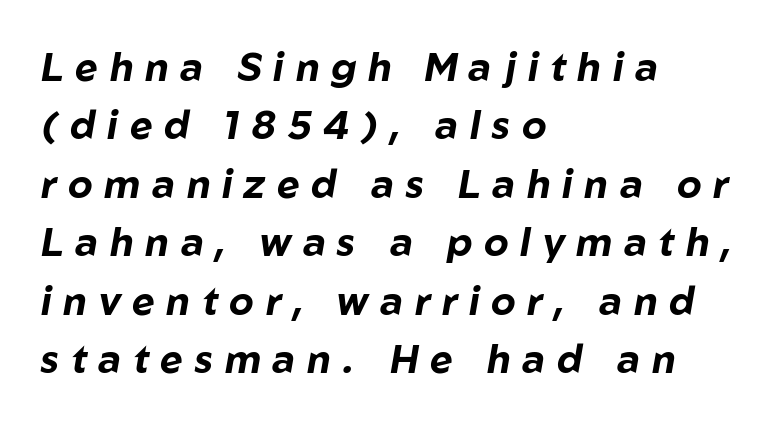
{"italic": "yes", "lean": "right", "slant_degrees": 10, "bold": "yes", "weight": "bold", "width": "normal", "stroke_contrast": "low", "x_height": "medium", "monospaced": "no", "underline": "no", "align": "left", "line_spacing": "normal", "line_spacing_ratio": 1.5, "letter_spacing": "wide", "letter_spacing_em": 0.3, "glyph_px": 39}
